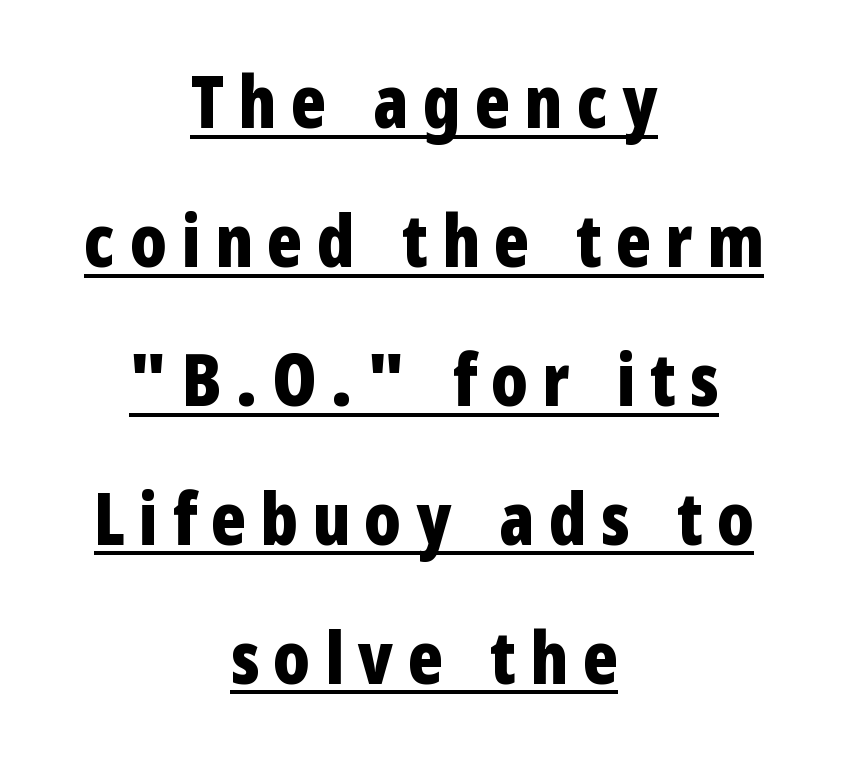
Q: Is the text bold? A: Yes.
Q: Is the text italic (slanted)? A: No, it is upright.
Q: Is the typeface a serif or a sans-serif typeface? A: Sans-serif.
Q: Is the text underlined? A: Yes.
Q: How is the paragraph aligned? A: Centered.
Q: Is the spacing between letters normal or unusually wide? A: Unusually wide.
Q: Is the spacing between lines tight, normal or loose? A: Loose.
Q: Width (condensed, normal, or wide)? A: Condensed.
Q: Stroke contrast? A: Low.
Q: x-height? A: Medium.
Q: Monospaced? A: No.
